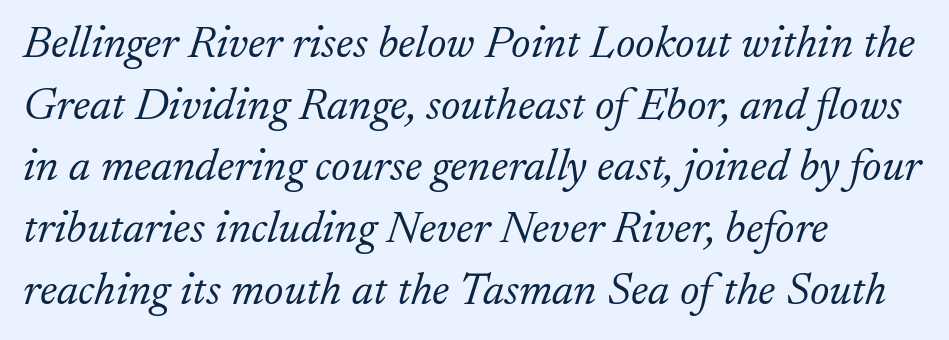
Little horizontal feet cap the strokes, marking this as serif type. Each new line begins a customary step beneath the previous one. Varying glyph widths throughout — classic text-font behaviour. Every row of glyphs begins at an identical x-position on the left.
